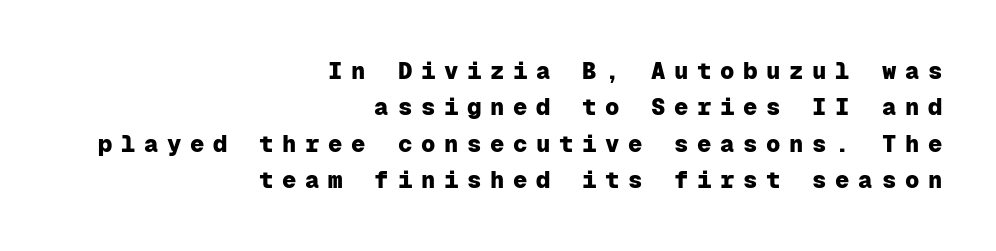
Q: Is the text bold? A: Yes.
Q: Is the text italic (slanted)? A: No, it is upright.
Q: Is the text underlined? A: No.
Q: How is the paragraph aligned? A: Right-aligned.
Q: Is the spacing between letters normal or unusually wide? A: Unusually wide.
Q: Is the spacing between lines tight, normal or loose? A: Normal.
